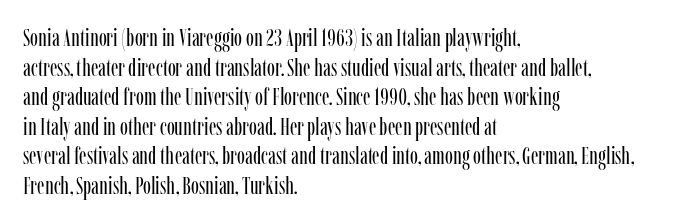
{"italic": "no", "bold": "no", "underline": "no", "align": "left", "line_spacing_ratio": 1.23, "letter_spacing": "normal", "letter_spacing_em": 0.0, "glyph_px": 24}
